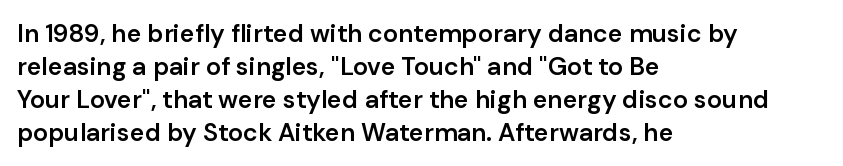
{"italic": "no", "bold": "semi", "underline": "no", "align": "left", "line_spacing": "normal", "line_spacing_ratio": 1.32, "letter_spacing": "normal", "letter_spacing_em": 0.0, "glyph_px": 25}
